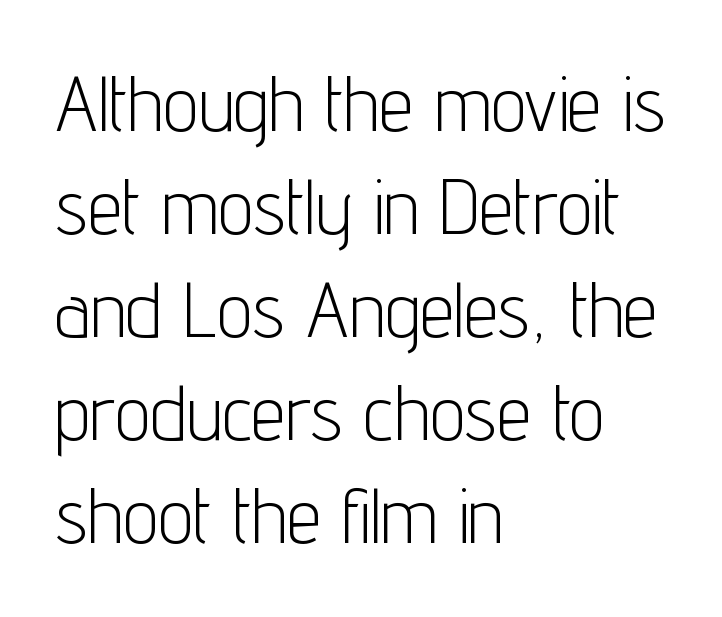
{"serif": "no", "italic": "no", "bold": "no", "weight": "light", "width": "condensed", "stroke_contrast": "low", "x_height": "medium", "monospaced": "no", "underline": "no", "align": "left", "line_spacing": "normal", "line_spacing_ratio": 1.32, "letter_spacing": "normal", "letter_spacing_em": 0.0, "glyph_px": 78}
